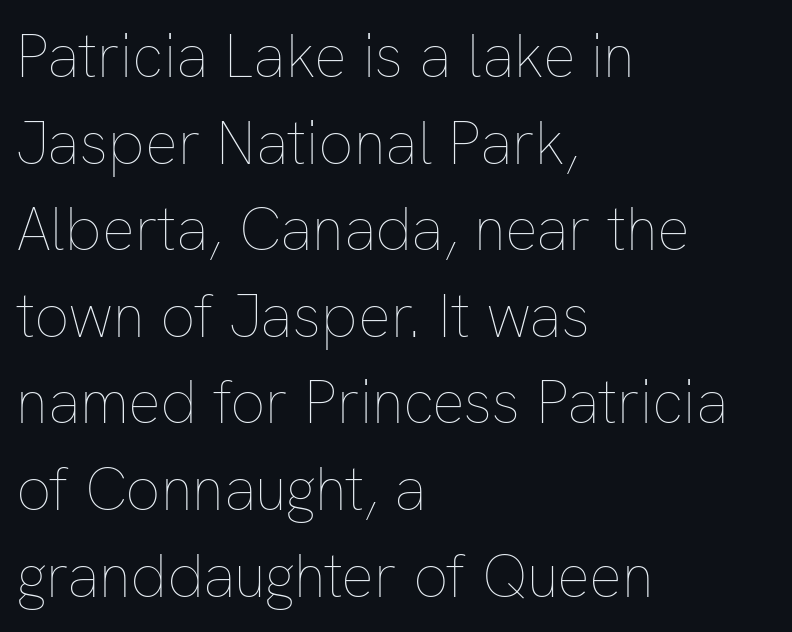
{"italic": "no", "bold": "no", "weight": "thin", "width": "normal", "stroke_contrast": "low", "x_height": "medium", "monospaced": "no", "underline": "no", "align": "left", "line_spacing": "normal", "line_spacing_ratio": 1.42, "letter_spacing": "normal", "letter_spacing_em": 0.0, "glyph_px": 61}
